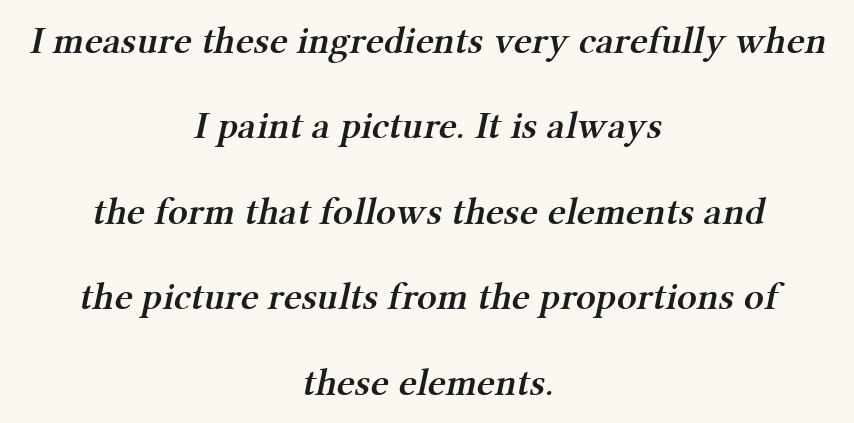
The face used here is proportionally spaced, like ordinary book or web type. Look at the tracking — it's just the regular setting, nothing added. Airy leading. The passage shown is not underscored anywhere. A fair bit of extra ink — the face is semibold, not bold.
